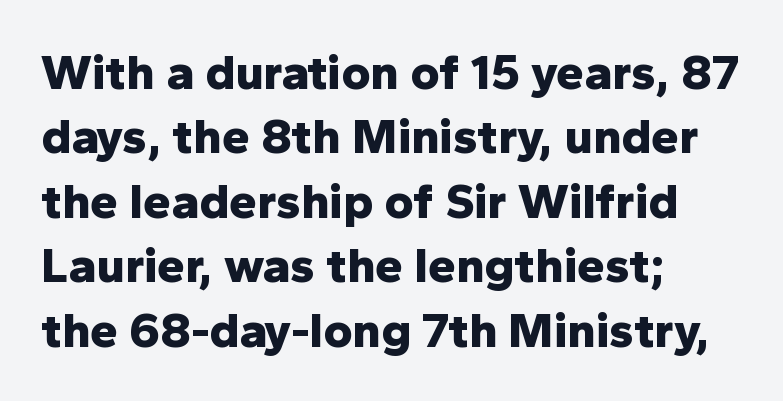
{"serif": "no", "italic": "no", "bold": "yes", "weight": "bold", "width": "normal", "stroke_contrast": "low", "x_height": "medium", "monospaced": "no", "underline": "no", "align": "left", "line_spacing": "normal", "line_spacing_ratio": 1.29, "letter_spacing": "normal", "letter_spacing_em": 0.0, "glyph_px": 50}
